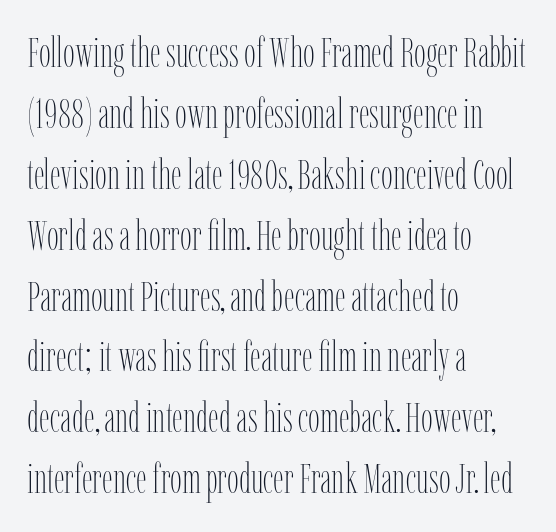
Q: Is the text bold? A: No.
Q: Is the text italic (slanted)? A: No, it is upright.
Q: Is the text underlined? A: No.
Q: How is the paragraph aligned? A: Left-aligned.
Q: Is the spacing between letters normal or unusually wide? A: Normal.
Q: Is the spacing between lines tight, normal or loose? A: Normal.
Q: Width (condensed, normal, or wide)? A: Condensed.
Q: Stroke contrast? A: Low.
Q: x-height? A: Medium.
Q: Monospaced? A: No.
